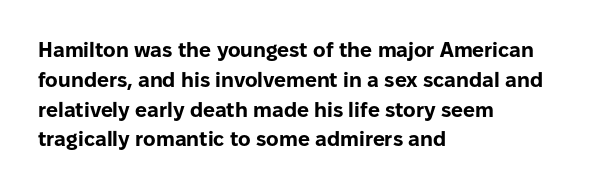
Q: Is the text bold? A: Yes.
Q: Is the text italic (slanted)? A: No, it is upright.
Q: Is the text underlined? A: No.
Q: How is the paragraph aligned? A: Left-aligned.
Q: Is the spacing between letters normal or unusually wide? A: Normal.
Q: Is the spacing between lines tight, normal or loose? A: Normal.
